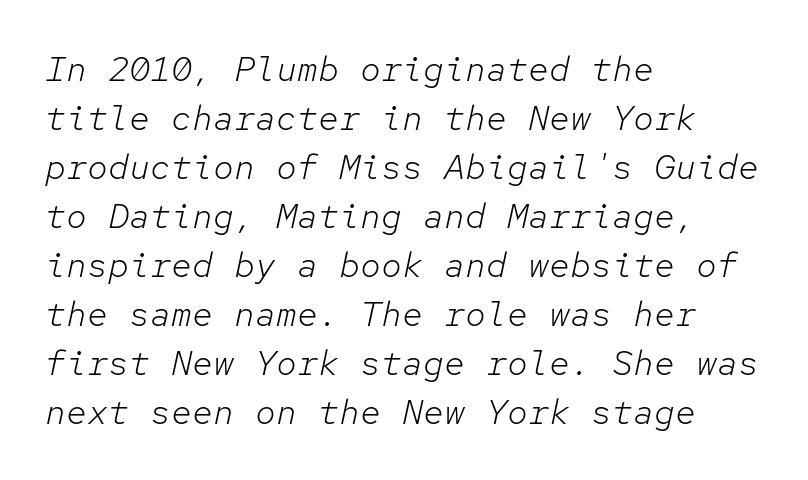
Each new line begins a customary step beneath the previous one. Note the uniform advance width — an 'i' takes as much space as an 'm'. You can tell it's italic because the verticals aren't actually vertical. The typeface has the unassuming heft of standard copy or less. Layout note: lines flush left. Look at the tracking — it's just the regular setting, nothing added.
